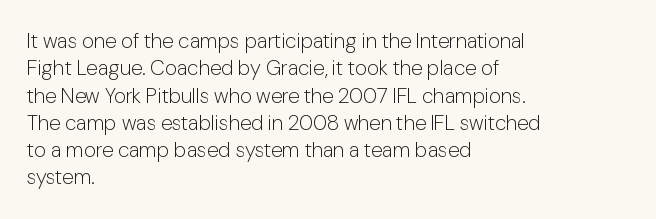
Reading down the block, your eye returns to a fixed left position each line. The weight tops out at a normal text grade. Interline gaps are of average width in this sample. The letters sit at their default tracking, neither squeezed nor spread.
